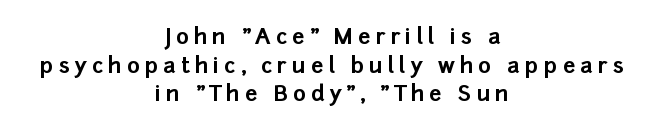
{"italic": "no", "bold": "yes", "underline": "no", "align": "center", "line_spacing": "normal", "line_spacing_ratio": 1.3, "letter_spacing": "wide", "letter_spacing_em": 0.23, "glyph_px": 22}
